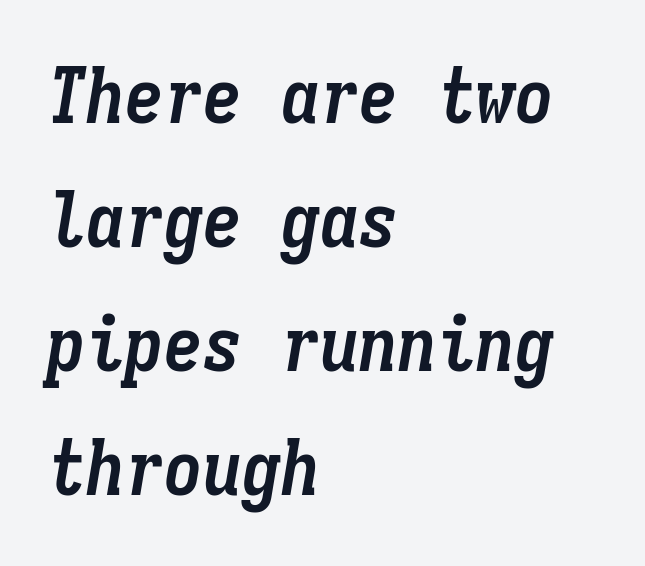
The image shows 78 px semibold, condensed type, italic (leaning right), monospaced; set left-aligned, normal line spacing (1.59x), normal letter spacing, not underlined; low stroke contrast and a medium x-height.
